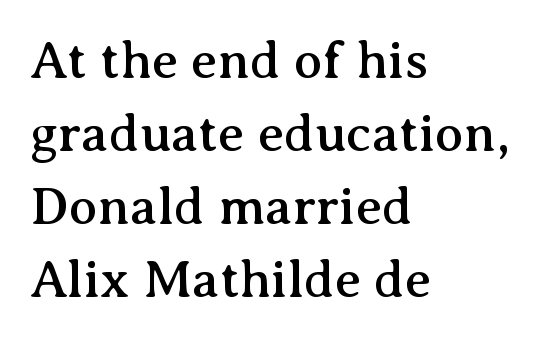
The image shows 53 px serif type, upright; set left-aligned, normal line spacing (1.38x), normal letter spacing, not underlined; medium stroke contrast and a medium x-height.
